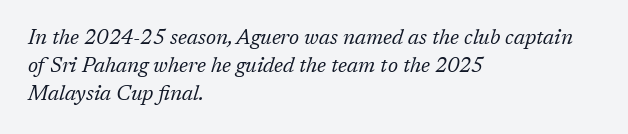
Q: Is the text bold? A: No.
Q: Is the text italic (slanted)? A: Yes, it leans right by about 17 degrees.
Q: Is the text underlined? A: No.
Q: How is the paragraph aligned? A: Left-aligned.
Q: Is the spacing between letters normal or unusually wide? A: Normal.
Q: Is the spacing between lines tight, normal or loose? A: Normal.
